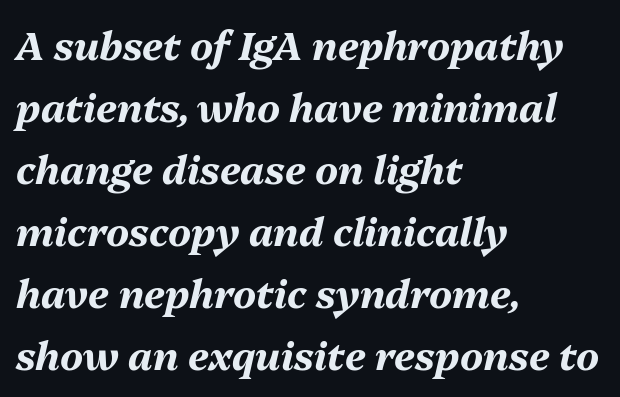
Q: Is the text bold? A: Yes.
Q: Is the text italic (slanted)? A: Yes, it leans right by about 13 degrees.
Q: Is the text underlined? A: No.
Q: How is the paragraph aligned? A: Left-aligned.
Q: Is the spacing between letters normal or unusually wide? A: Normal.
Q: Is the spacing between lines tight, normal or loose? A: Normal.
Q: Width (condensed, normal, or wide)? A: Normal.
Q: Stroke contrast? A: Medium.
Q: x-height? A: Medium.
Q: Monospaced? A: No.
